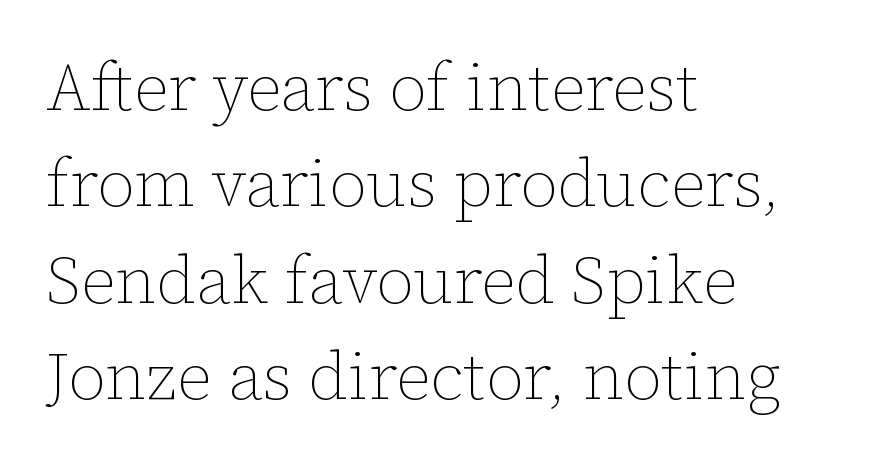
Reading down the block, your eye returns to a fixed left position each line. What stands out about the letter spacing? Nothing — it is the standard amount. Bare-footed words on every line. Spacing verdict: proportional, widths tailored to each character. Every stem runs plumb, perpendicular to the baseline.
